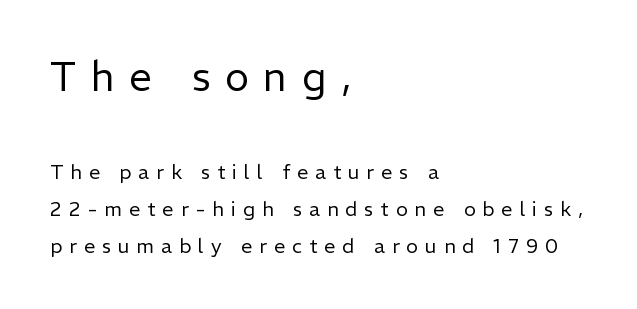
Stroke thickness stays within the range of a standard reading face or lighter. The font family rendered here belongs to the sans-serif group. The foot of each line stays bare and open. The face used here is rendered with a markedly widened letterfit. The setting favours the left margin, as ordinary paragraphs usually do.
